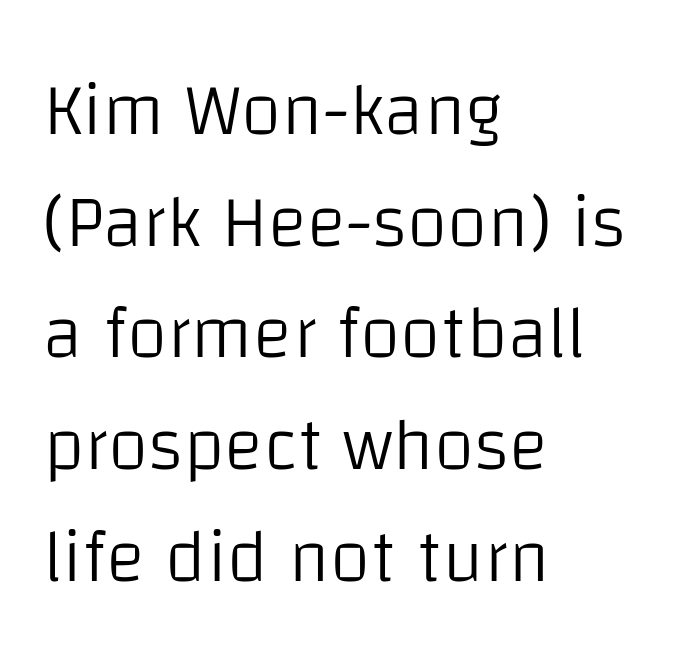
Q: Is the text bold? A: No.
Q: Is the text italic (slanted)? A: No, it is upright.
Q: Is the typeface a serif or a sans-serif typeface? A: Sans-serif.
Q: Is the text underlined? A: No.
Q: How is the paragraph aligned? A: Left-aligned.
Q: Is the spacing between letters normal or unusually wide? A: Normal.
Q: Is the spacing between lines tight, normal or loose? A: Normal.
Q: Width (condensed, normal, or wide)? A: Normal.
Q: Stroke contrast? A: Low.
Q: x-height? A: Large.
Q: Monospaced? A: No.
